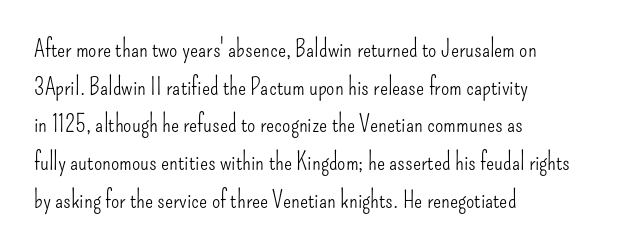
{"italic": "no", "bold": "no", "underline": "no", "align": "left", "line_spacing": "normal", "line_spacing_ratio": 1.57, "letter_spacing": "normal", "letter_spacing_em": 0.0, "glyph_px": 24}
